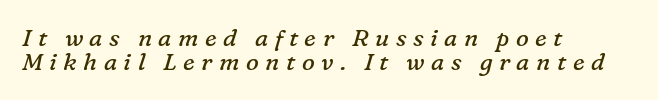
Q: Is the text bold? A: No.
Q: Is the text italic (slanted)? A: Yes, it leans right by about 16 degrees.
Q: Is the text underlined? A: No.
Q: How is the paragraph aligned? A: Left-aligned.
Q: Is the spacing between letters normal or unusually wide? A: Unusually wide.
Q: Is the spacing between lines tight, normal or loose? A: Tight.
